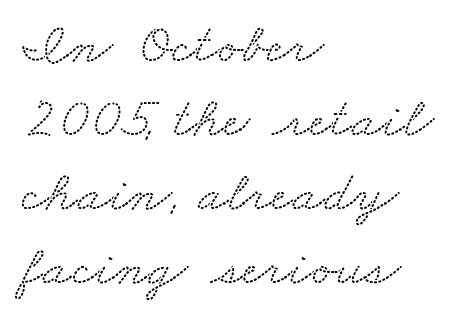
The image shows 57 px wide type; set left-aligned, normal line spacing (1.3x), normal letter spacing, not underlined; low stroke contrast and a small x-height.
